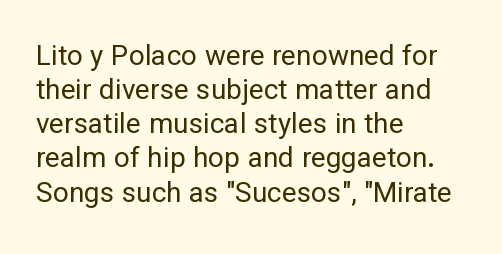
The image shows 28 px regular-weight sans-serif type, upright; set left-aligned, line spacing 1.22x, normal letter spacing, not underlined; low stroke contrast and a medium x-height.
